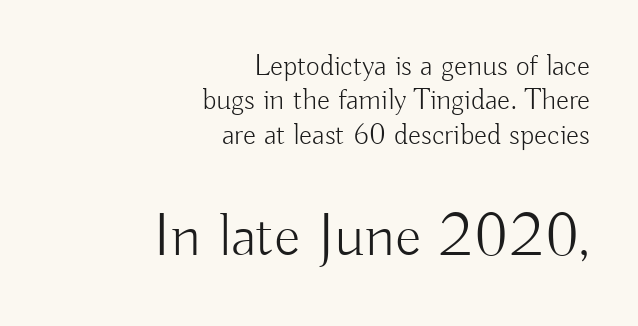
The words here are not underlined. In this sample the second text group is rendered at the bigger scale. The face used here is rendered with its standard letterfit. In terms of letterform style, serifs are entirely absent.
